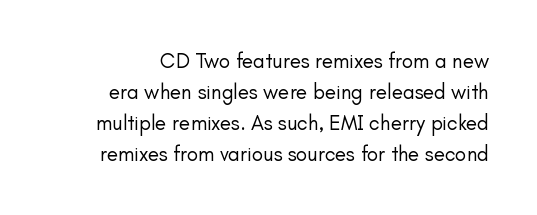
Bold? No — there's no thickening of the strokes. Descenders hang freely into open space. Line spacing here is normal. Observe the ordinary spacing: letters are neighbours, not strangers. Every stem runs plumb, perpendicular to the baseline.
